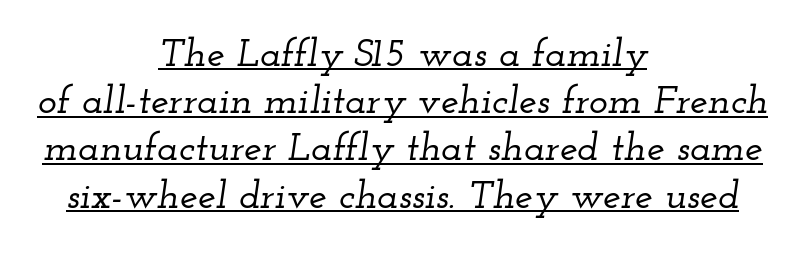
Q: Is the text italic (slanted)? A: Yes, it leans right by about 12 degrees.
Q: Is the typeface a serif or a sans-serif typeface? A: Serif.
Q: Is the text underlined? A: Yes.
Q: How is the paragraph aligned? A: Centered.
Q: Is the spacing between letters normal or unusually wide? A: Normal.
Q: Width (condensed, normal, or wide)? A: Wide.
Q: Stroke contrast? A: Low.
Q: x-height? A: Small.
Q: Monospaced? A: No.
